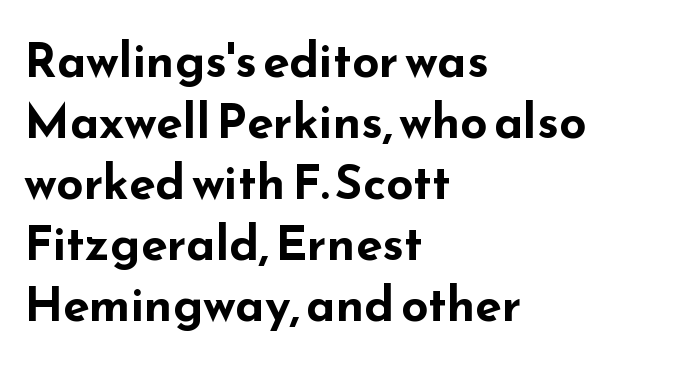
Q: Is the text bold? A: Yes.
Q: Is the text italic (slanted)? A: No, it is upright.
Q: Is the typeface a serif or a sans-serif typeface? A: Sans-serif.
Q: Is the text underlined? A: No.
Q: How is the paragraph aligned? A: Left-aligned.
Q: Is the spacing between letters normal or unusually wide? A: Normal.
Q: Is the spacing between lines tight, normal or loose? A: Normal.
Q: Width (condensed, normal, or wide)? A: Wide.
Q: Stroke contrast? A: Low.
Q: x-height? A: Small.
Q: Monospaced? A: No.
